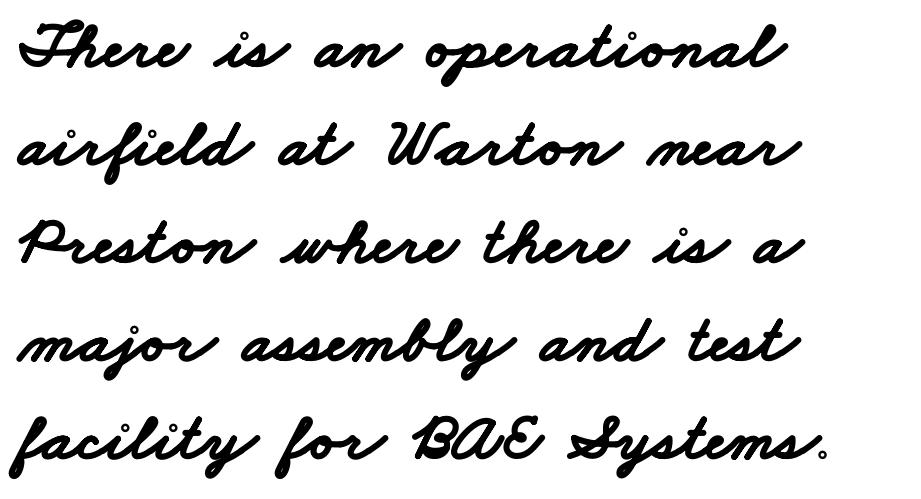
Leading matches the norm, producing a regular column. Varying glyph widths throughout — classic text-font behaviour. Tracking value appears to be zero — textbook default spacing. No feet cap the strokes, marking this as sans-serif type. Weight check: bold — yes, fully. Descenders hang freely into open space.
